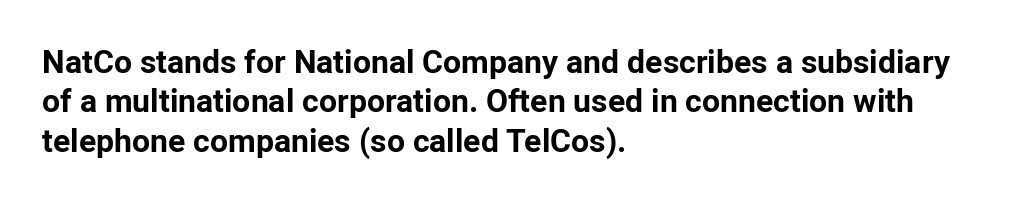
{"serif": "no", "italic": "no", "bold": "yes", "weight": "bold", "width": "normal", "stroke_contrast": "low", "x_height": "medium", "monospaced": "no", "underline": "no", "align": "left", "line_spacing_ratio": 1.23, "letter_spacing": "normal", "letter_spacing_em": 0.0, "glyph_px": 32}
